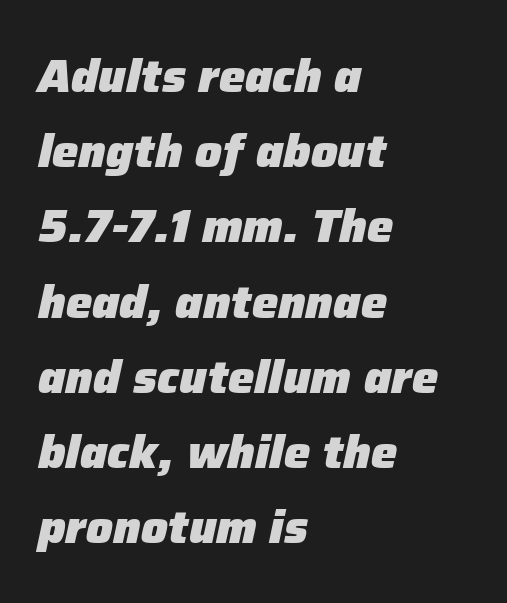
The image shows 47 px heavy type, italic (leaning right); set left-aligned, normal line spacing (1.6x), normal letter spacing, not underlined; low stroke contrast and a medium x-height.
